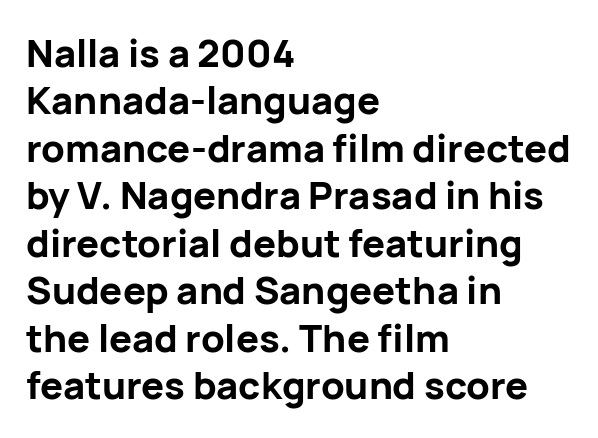
The image shows 38 px bold sans-serif type, upright; set left-aligned, normal line spacing (1.25x), normal letter spacing, not underlined; low stroke contrast and a medium x-height.
